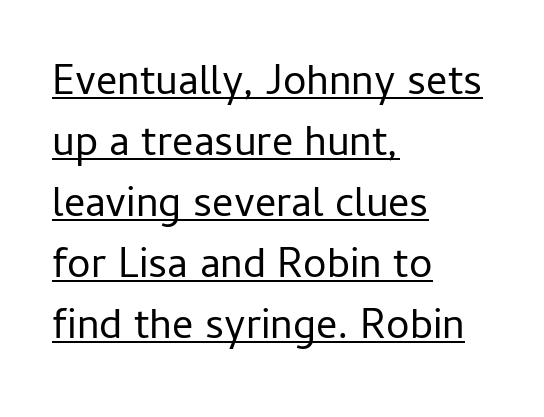
In terms of posture, this sample is upright. The line texture is even and compact thanks to regular tracking. Which margin do the lines hug? The left one — the right edge is uneven. These lines sit exactly where default settings would place them.
